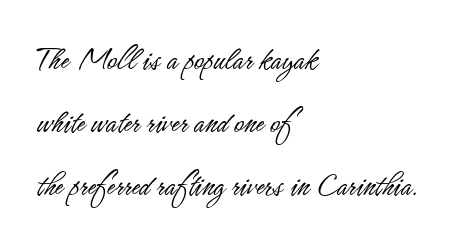
{"serif": "no", "bold": "no", "weight": "light", "width": "condensed", "stroke_contrast": "low", "x_height": "small", "monospaced": "no", "underline": "no", "align": "left", "line_spacing_ratio": 1.85, "letter_spacing": "normal", "letter_spacing_em": 0.0, "glyph_px": 34}
